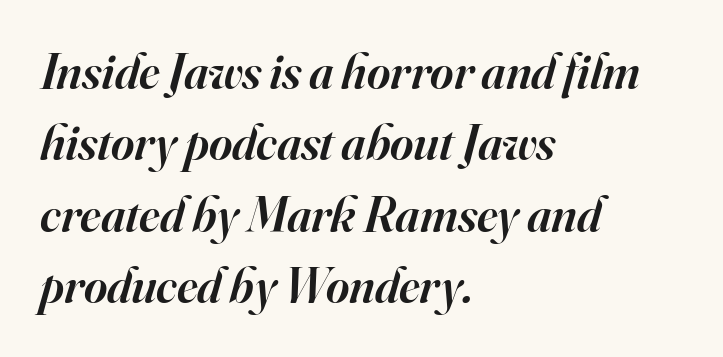
Q: Is the text bold? A: Semi-bold.
Q: Is the text italic (slanted)? A: Yes, it leans right by about 16 degrees.
Q: Is the typeface a serif or a sans-serif typeface? A: Serif.
Q: Is the text underlined? A: No.
Q: How is the paragraph aligned? A: Left-aligned.
Q: Is the spacing between letters normal or unusually wide? A: Normal.
Q: Is the spacing between lines tight, normal or loose? A: Normal.
Q: Width (condensed, normal, or wide)? A: Normal.
Q: Stroke contrast? A: High.
Q: x-height? A: Small.
Q: Monospaced? A: No.
